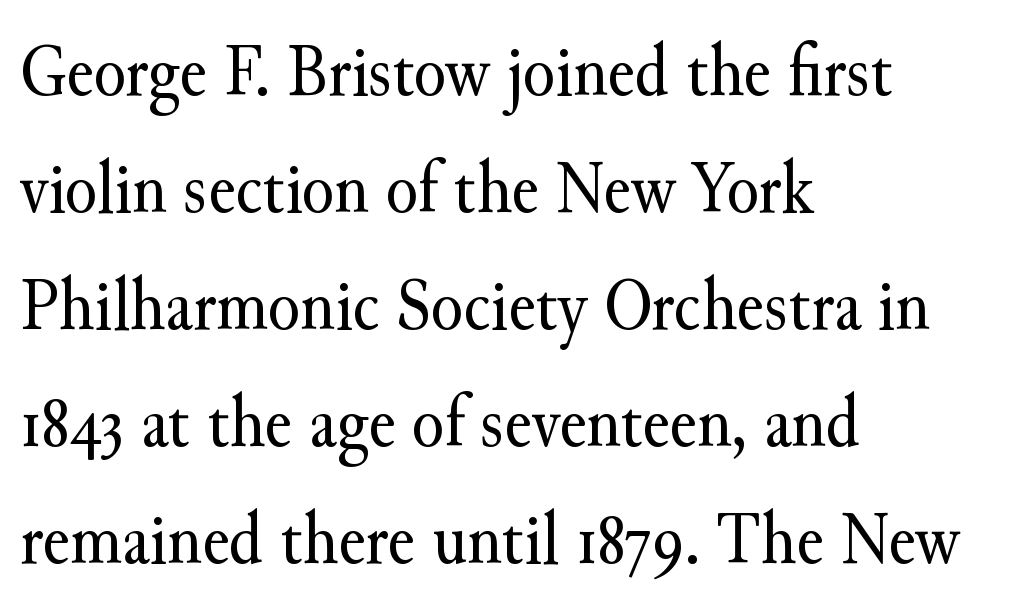
Q: Is the text bold? A: No.
Q: Is the text italic (slanted)? A: No, it is upright.
Q: Is the typeface a serif or a sans-serif typeface? A: Serif.
Q: Is the text underlined? A: No.
Q: How is the paragraph aligned? A: Left-aligned.
Q: Is the spacing between letters normal or unusually wide? A: Normal.
Q: Is the spacing between lines tight, normal or loose? A: Normal.
Q: Width (condensed, normal, or wide)? A: Normal.
Q: Stroke contrast? A: Medium.
Q: x-height? A: Small.
Q: Monospaced? A: No.
